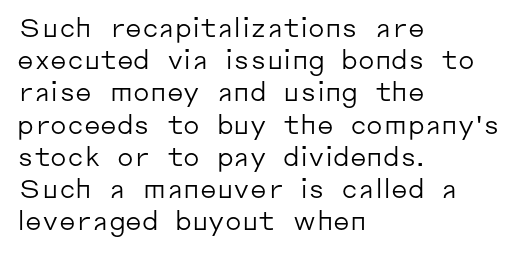
The image shows 26 px text type, upright; set left-aligned, line spacing 1.24x, normal letter spacing, not underlined.
